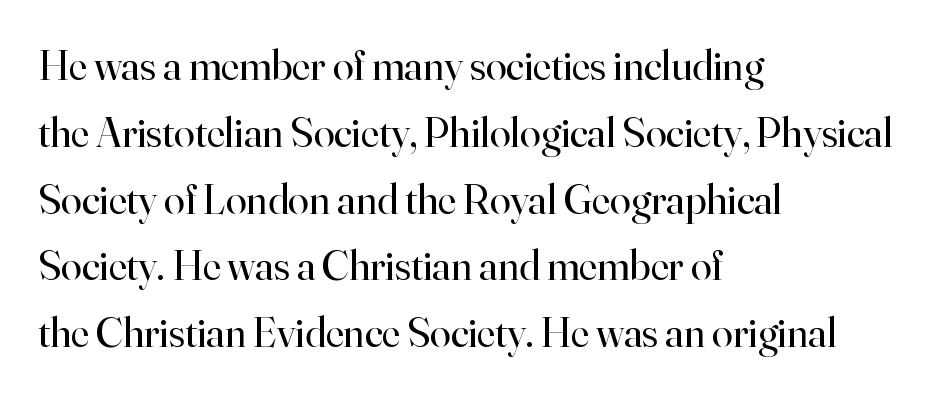
The image shows 42 px regular-weight serif type, upright; set left-aligned, normal line spacing (1.59x), normal letter spacing, not underlined; high stroke contrast and a small x-height.
